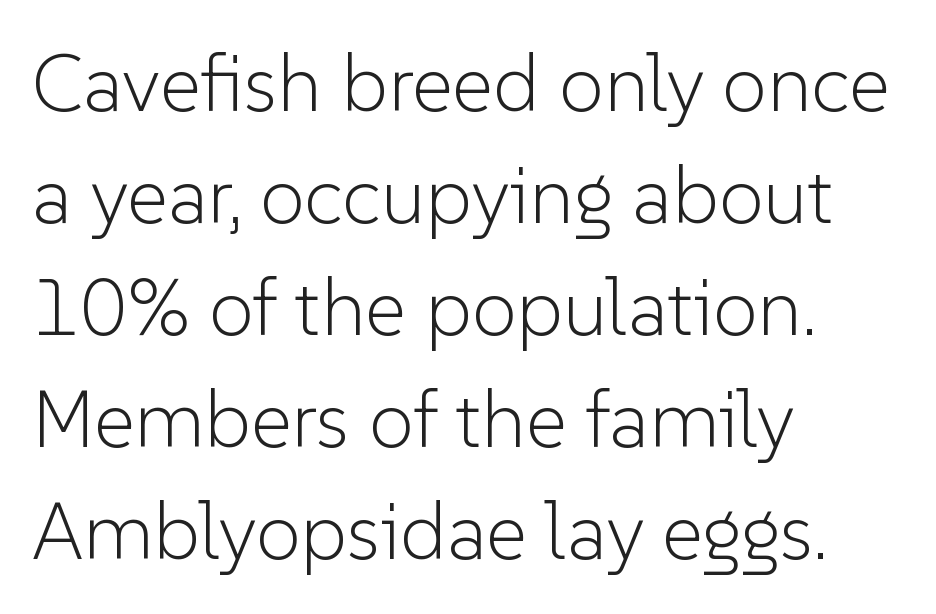
The image shows 80 px light sans-serif type, upright; set left-aligned, normal line spacing (1.4x), normal letter spacing, not underlined; low stroke contrast and a medium x-height.
